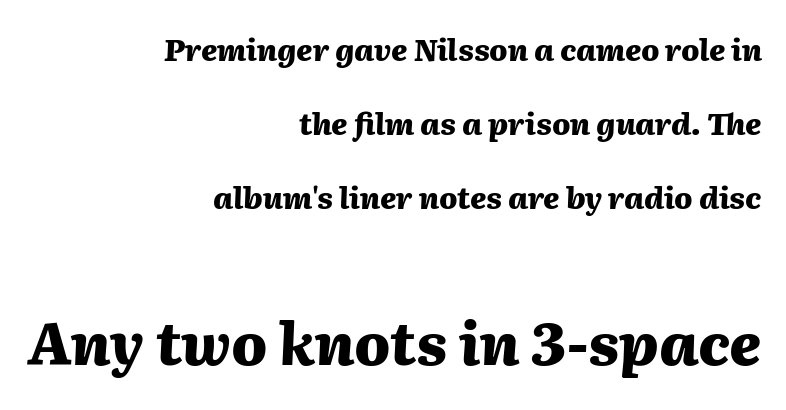
Q: Is the text bold? A: Yes.
Q: Is the text italic (slanted)? A: Yes, it leans right by about 2 degrees.
Q: Is the text underlined? A: No.
Q: How is the paragraph aligned? A: Right-aligned.
Q: Is the spacing between letters normal or unusually wide? A: Normal.
Q: Is the spacing between lines tight, normal or loose? A: Loose.
Q: Which block of text is set in a larger size, the first (top) or the second (bottom)? A: The second (bottom) one.
Q: Width (condensed, normal, or wide)? A: Normal.
Q: Stroke contrast? A: Medium.
Q: x-height? A: Medium.
Q: Monospaced? A: No.
